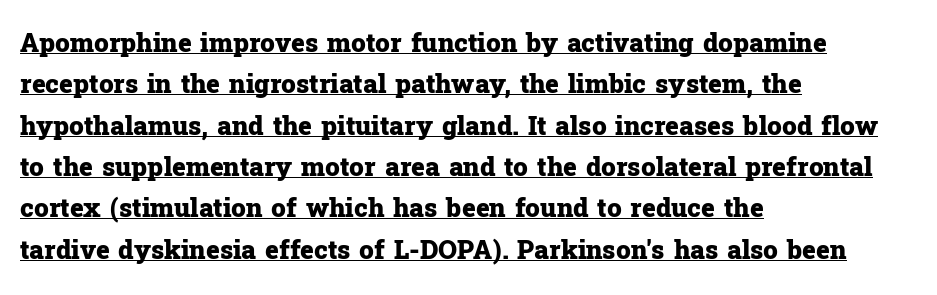
Q: Is the text bold? A: Yes.
Q: Is the text italic (slanted)? A: No, it is upright.
Q: Is the text underlined? A: Yes.
Q: How is the paragraph aligned? A: Left-aligned.
Q: Is the spacing between letters normal or unusually wide? A: Normal.
Q: Is the spacing between lines tight, normal or loose? A: Normal.
